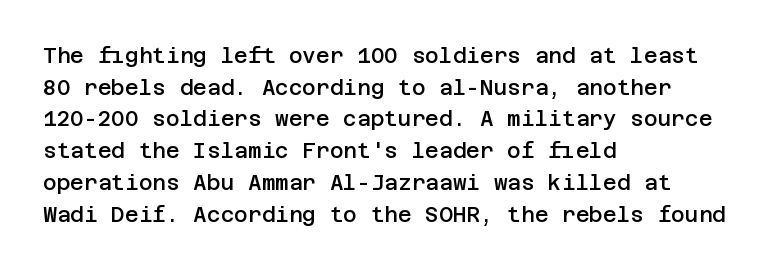
Q: Is the text bold? A: Semi-bold.
Q: Is the text italic (slanted)? A: No, it is upright.
Q: Is the text underlined? A: No.
Q: How is the paragraph aligned? A: Left-aligned.
Q: Is the spacing between letters normal or unusually wide? A: Normal.
Q: Is the spacing between lines tight, normal or loose? A: Normal.
